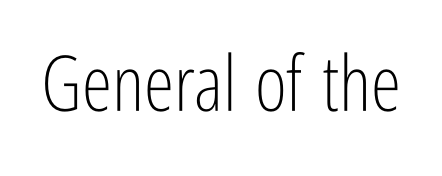
Q: Is the text bold? A: No.
Q: Is the text italic (slanted)? A: No, it is upright.
Q: Is the typeface a serif or a sans-serif typeface? A: Sans-serif.
Q: Is the text underlined? A: No.
Q: Is the spacing between letters normal or unusually wide? A: Normal.
Q: Width (condensed, normal, or wide)? A: Condensed.
Q: Stroke contrast? A: Low.
Q: x-height? A: Medium.
Q: Monospaced? A: No.
